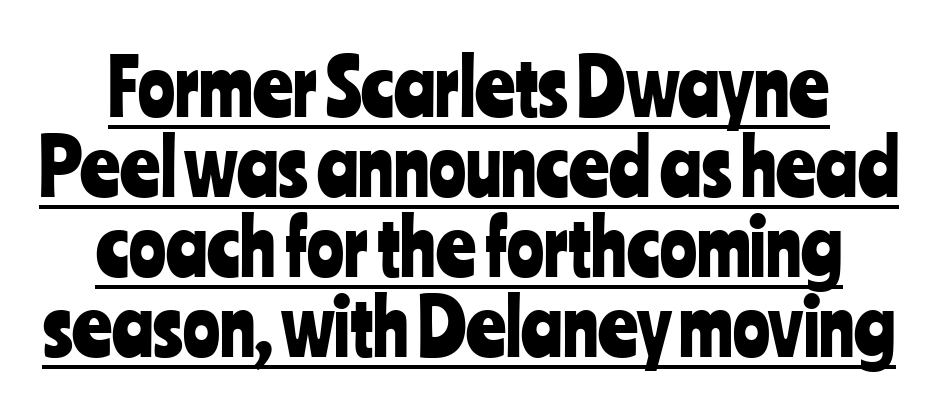
{"serif": "no", "italic": "no", "width": "condensed", "stroke_contrast": "low", "x_height": "medium", "monospaced": "no", "underline": "yes", "line_spacing": "tight", "line_spacing_ratio": 1.04, "letter_spacing": "normal", "letter_spacing_em": 0.0, "glyph_px": 77}
